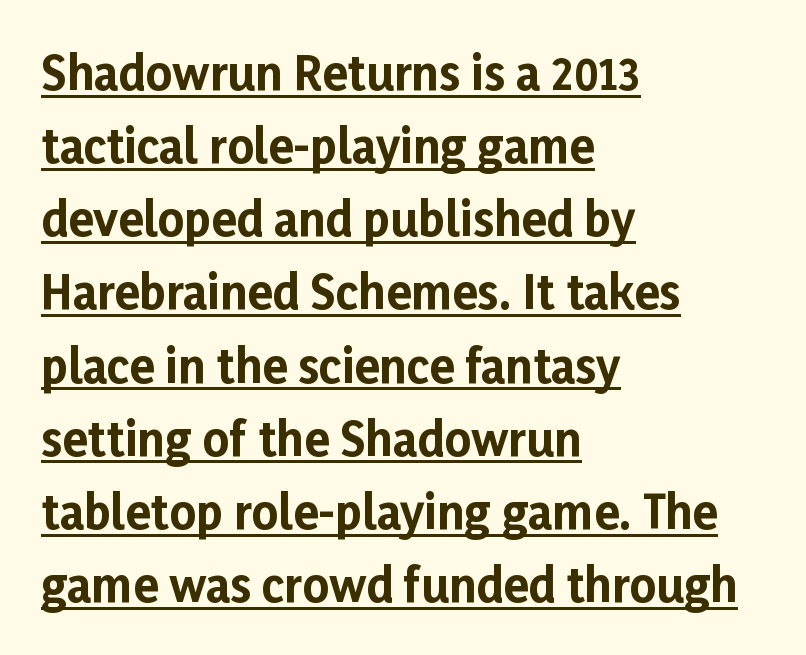
The image shows 46 px bold sans-serif type, upright; set left-aligned, normal line spacing (1.59x), normal letter spacing, underlined; low stroke contrast and a medium x-height.
